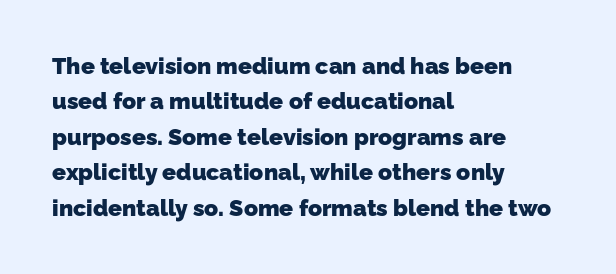
Short note: letters normally spaced. The passage shown is not underscored anywhere. You'd pick this weight for a headline — it's a proper bold. Regular leading.
